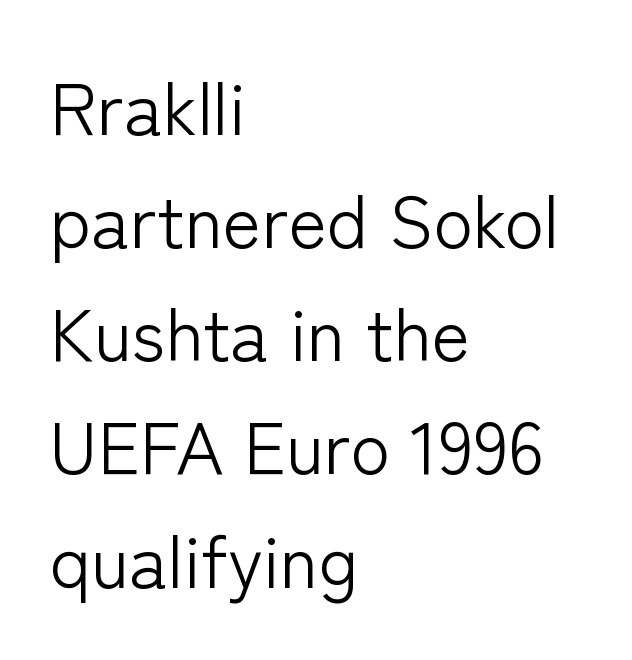
The image shows 73 px light sans-serif type, upright; set left-aligned, normal line spacing (1.55x), normal letter spacing, not underlined; low stroke contrast and a medium x-height.
